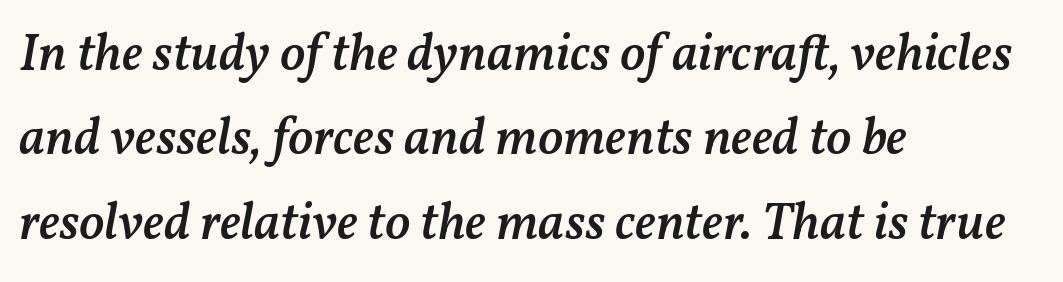
Glyph-to-glyph distance matches everyday printed text. This sample keeps an unexceptional amount of space between lines. This sample uses an oblique cut, with every glyph tilted off the vertical. Which margin do the lines hug? The left one — the right edge is uneven. These lines are rendered in a variable-pitch font. Type without underlining.
